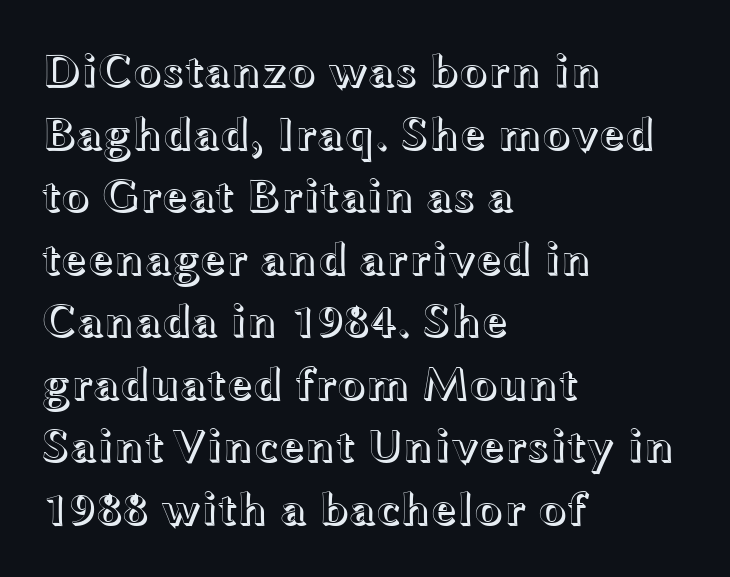
Varying glyph widths throughout — classic text-font behaviour. In terms of letterspacing, this is plain default setting. It's the straight-up-and-down kind of type. Clear beneath every line of the passage.
